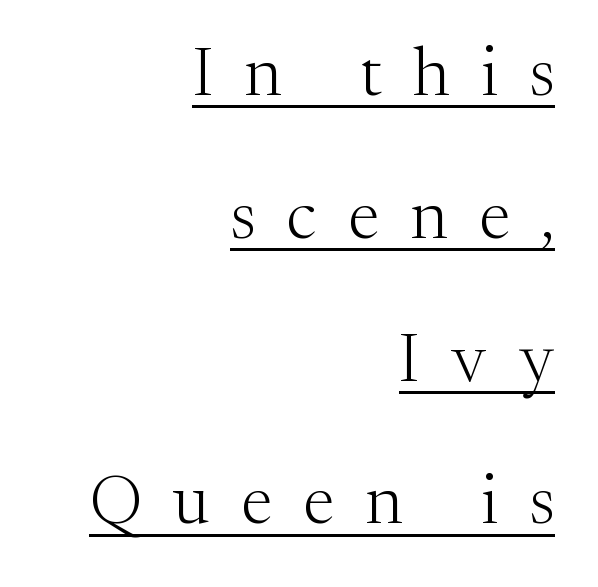
Q: Is the text bold? A: No.
Q: Is the text italic (slanted)? A: No, it is upright.
Q: Is the typeface a serif or a sans-serif typeface? A: Serif.
Q: Is the text underlined? A: Yes.
Q: How is the paragraph aligned? A: Right-aligned.
Q: Is the spacing between letters normal or unusually wide? A: Unusually wide.
Q: Is the spacing between lines tight, normal or loose? A: Loose.
Q: Width (condensed, normal, or wide)? A: Normal.
Q: Stroke contrast? A: Medium.
Q: x-height? A: Medium.
Q: Monospaced? A: No.
